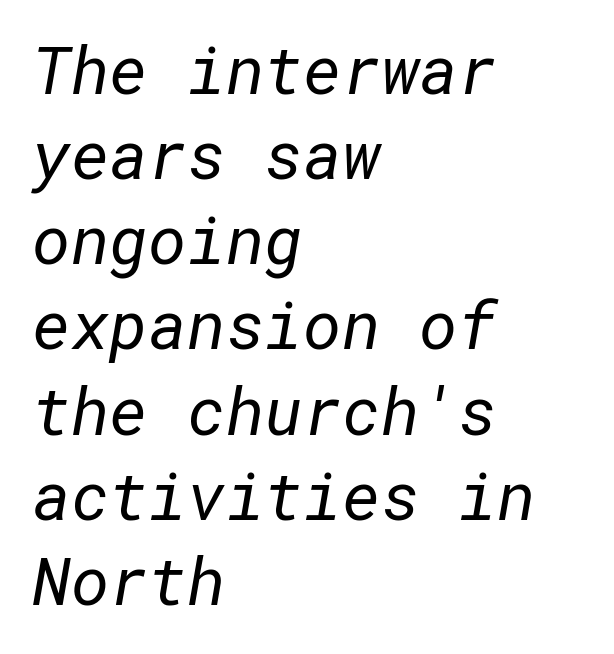
Q: Is the text bold? A: No.
Q: Is the typeface a serif or a sans-serif typeface? A: Sans-serif.
Q: Is the text underlined? A: No.
Q: How is the paragraph aligned? A: Left-aligned.
Q: Is the spacing between letters normal or unusually wide? A: Normal.
Q: Is the spacing between lines tight, normal or loose? A: Normal.
Q: Width (condensed, normal, or wide)? A: Normal.
Q: Stroke contrast? A: Low.
Q: x-height? A: Medium.
